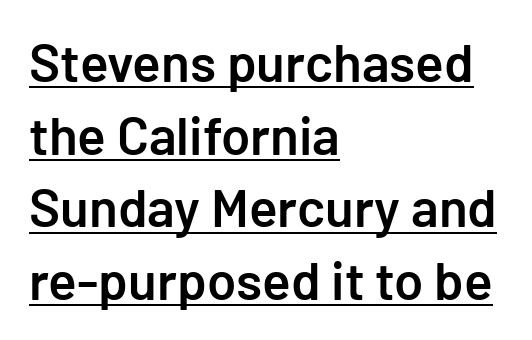
Q: Is the text bold? A: Semi-bold.
Q: Is the text italic (slanted)? A: No, it is upright.
Q: Is the typeface a serif or a sans-serif typeface? A: Sans-serif.
Q: Is the text underlined? A: Yes.
Q: How is the paragraph aligned? A: Left-aligned.
Q: Is the spacing between letters normal or unusually wide? A: Normal.
Q: Is the spacing between lines tight, normal or loose? A: Normal.
Q: Width (condensed, normal, or wide)? A: Normal.
Q: Stroke contrast? A: Low.
Q: x-height? A: Medium.
